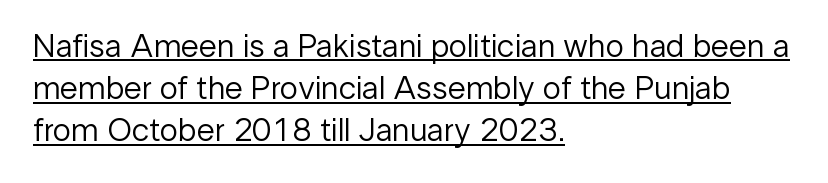
Q: Is the text bold? A: No.
Q: Is the text italic (slanted)? A: No, it is upright.
Q: Is the typeface a serif or a sans-serif typeface? A: Sans-serif.
Q: Is the text underlined? A: Yes.
Q: How is the paragraph aligned? A: Left-aligned.
Q: Is the spacing between letters normal or unusually wide? A: Normal.
Q: Is the spacing between lines tight, normal or loose? A: Normal.
Q: Width (condensed, normal, or wide)? A: Normal.
Q: Stroke contrast? A: Low.
Q: x-height? A: Medium.
Q: Monospaced? A: No.
